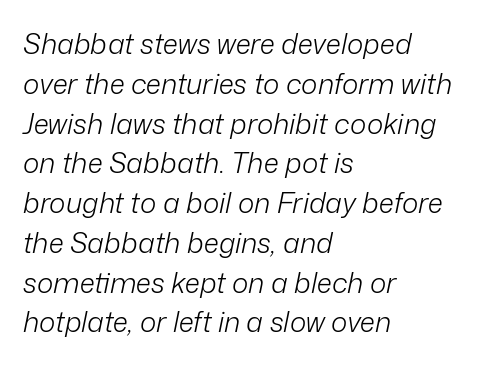
Emphasis-style slanted type is in use. Line spacing here is normal. Horizontally, the lines are justified to the leading edge only. Ink coverage per letter is moderate at most.
